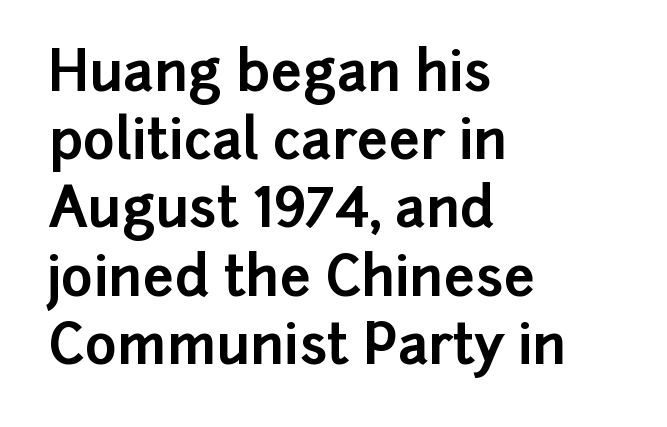
{"serif": "no", "italic": "no", "bold": "yes", "weight": "bold", "width": "normal", "stroke_contrast": "low", "x_height": "medium", "monospaced": "no", "underline": "no", "align": "left", "line_spacing_ratio": 1.24, "letter_spacing": "normal", "letter_spacing_em": 0.0, "glyph_px": 55}
